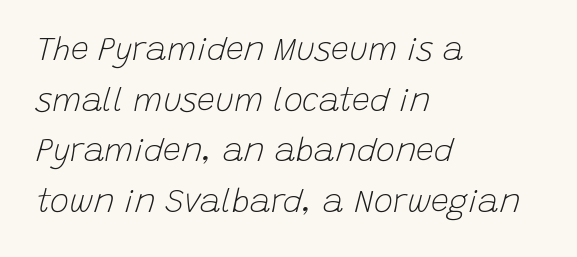
Q: Is the text bold? A: No.
Q: Is the text italic (slanted)? A: Yes, it leans right by about 15 degrees.
Q: Is the text underlined? A: No.
Q: How is the paragraph aligned? A: Left-aligned.
Q: Is the spacing between letters normal or unusually wide? A: Normal.
Q: Is the spacing between lines tight, normal or loose? A: Normal.
Q: Width (condensed, normal, or wide)? A: Normal.
Q: Stroke contrast? A: Low.
Q: x-height? A: Large.
Q: Monospaced? A: No.
